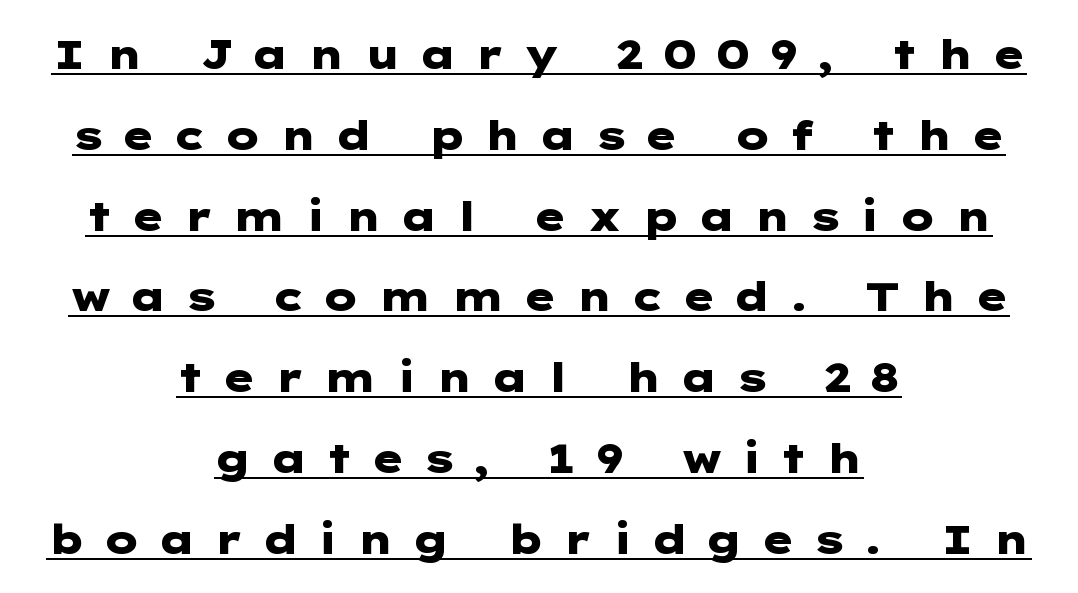
Q: Is the text bold? A: Yes.
Q: Is the text italic (slanted)? A: No, it is upright.
Q: Is the typeface a serif or a sans-serif typeface? A: Sans-serif.
Q: Is the text underlined? A: Yes.
Q: How is the paragraph aligned? A: Centered.
Q: Is the spacing between letters normal or unusually wide? A: Unusually wide.
Q: Is the spacing between lines tight, normal or loose? A: Loose.
Q: Width (condensed, normal, or wide)? A: Wide.
Q: Stroke contrast? A: Low.
Q: x-height? A: Medium.
